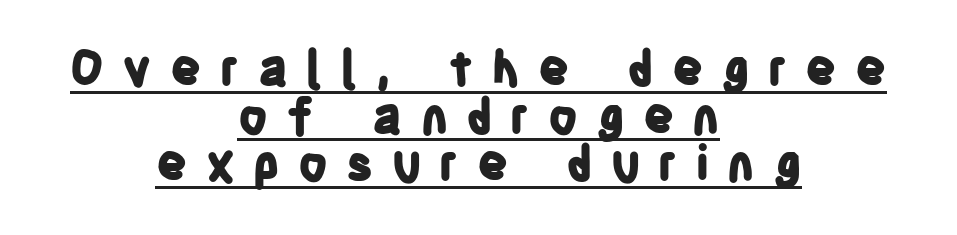
Heft: maximum for text — a bold. The lettering stays uniformly vertical, giving the passage a roman look. These characters rest on top of a visible drawn line. In terms of leading, this rendering errs on the cramped side.
